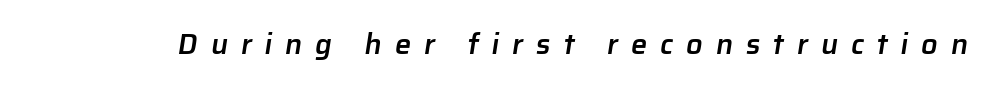
The image shows 29 px semibold sans-serif type; set unusually wide letter spacing (+0.44 em), not underlined; low stroke contrast and a medium x-height.
